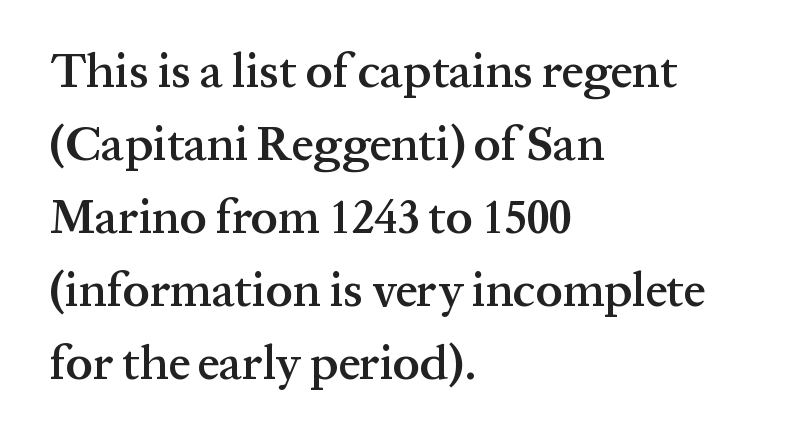
{"serif": "yes", "italic": "no", "bold": "semi", "weight": "semibold", "width": "normal", "stroke_contrast": "medium", "x_height": "medium", "monospaced": "no", "underline": "no", "align": "left", "line_spacing": "normal", "line_spacing_ratio": 1.52, "letter_spacing": "normal", "letter_spacing_em": 0.0, "glyph_px": 48}
